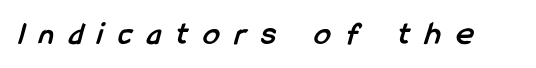
Q: Is the text bold? A: Yes.
Q: Is the typeface a serif or a sans-serif typeface? A: Sans-serif.
Q: Is the text underlined? A: No.
Q: Is the spacing between letters normal or unusually wide? A: Unusually wide.
Q: Width (condensed, normal, or wide)? A: Condensed.
Q: Stroke contrast? A: Low.
Q: x-height? A: Medium.
Q: Monospaced? A: No.
